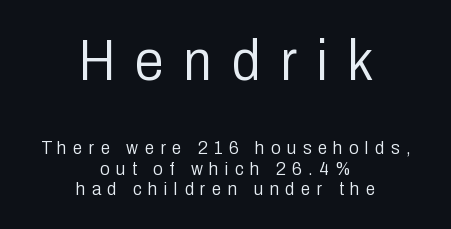
{"serif": "no", "italic": "no", "bold": "no", "weight": "light", "width": "condensed", "stroke_contrast": "low", "x_height": "medium", "monospaced": "no", "underline": "no", "align": "center", "line_spacing": "tight", "line_spacing_ratio": 1.07, "letter_spacing": "wide", "letter_spacing_em": 0.34, "larger_block": "first", "size_ratio": 3.05, "glyph_px": 58}
